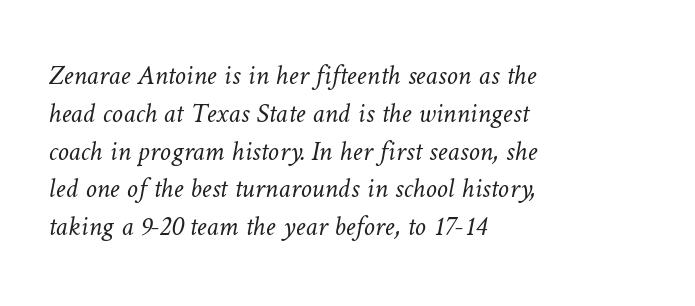
The image shows 28 px light type; set left-aligned, normal line spacing (1.35x), normal letter spacing, not underlined; low stroke contrast and a medium x-height.
